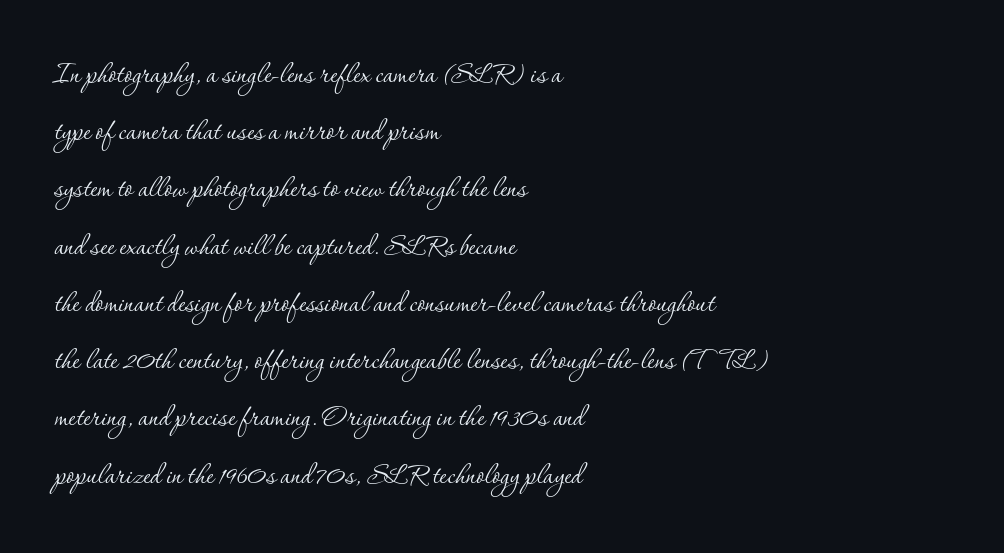
The image shows 36 px thin serif type; set left-aligned, normal line spacing (1.59x), normal letter spacing, not underlined; low stroke contrast and a small x-height.
